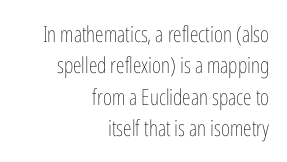
{"italic": "no", "bold": "no", "underline": "no", "align": "right", "line_spacing": "normal", "line_spacing_ratio": 1.43, "letter_spacing": "normal", "letter_spacing_em": 0.0, "glyph_px": 22}
